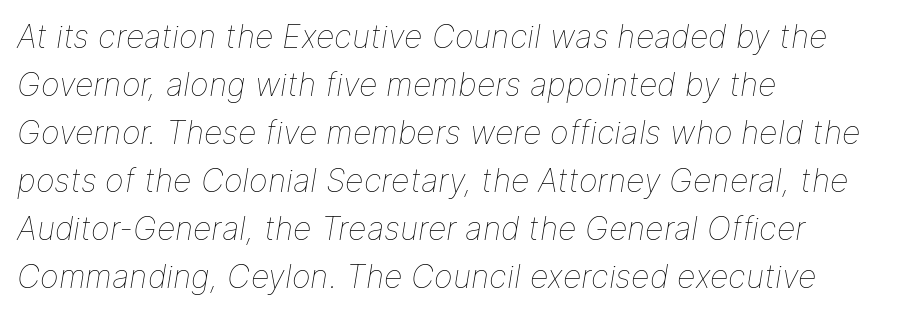
Q: Is the text bold? A: No.
Q: Is the text italic (slanted)? A: Yes, it leans right by about 9 degrees.
Q: Is the text underlined? A: No.
Q: How is the paragraph aligned? A: Left-aligned.
Q: Is the spacing between letters normal or unusually wide? A: Normal.
Q: Is the spacing between lines tight, normal or loose? A: Normal.
Q: Width (condensed, normal, or wide)? A: Normal.
Q: Stroke contrast? A: Low.
Q: x-height? A: Medium.
Q: Monospaced? A: No.
